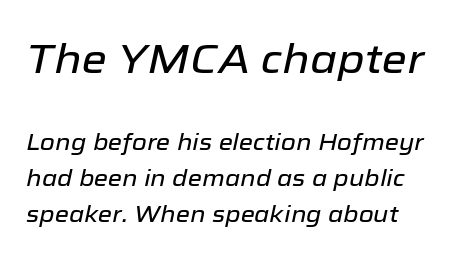
Proportional: the letters do not fall into vertical columns. Of the two passages, the one on top uses the larger point size. All the whitespace from short lines collects on the right. The letters sit at their default tracking, neither squeezed nor spread. Anything drawn beneath the words? Only blank space.
